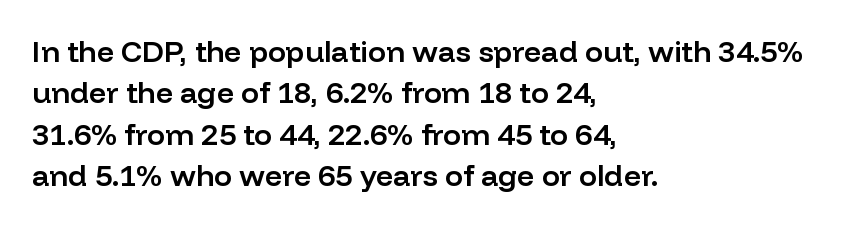
The words here are not underlined. Is the block centered? No — it sits flush against the left margin. This sample keeps an unexceptional amount of space between lines. Vertical strokes here are truly vertical.
